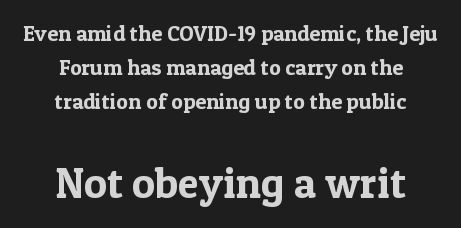
Q: Is the text italic (slanted)? A: No, it is upright.
Q: Is the typeface a serif or a sans-serif typeface? A: Serif.
Q: Is the text underlined? A: No.
Q: How is the paragraph aligned? A: Centered.
Q: Is the spacing between letters normal or unusually wide? A: Normal.
Q: Is the spacing between lines tight, normal or loose? A: Normal.
Q: Which block of text is set in a larger size, the first (top) or the second (bottom)? A: The second (bottom) one.
Q: Width (condensed, normal, or wide)? A: Normal.
Q: x-height? A: Medium.
Q: Monospaced? A: No.
